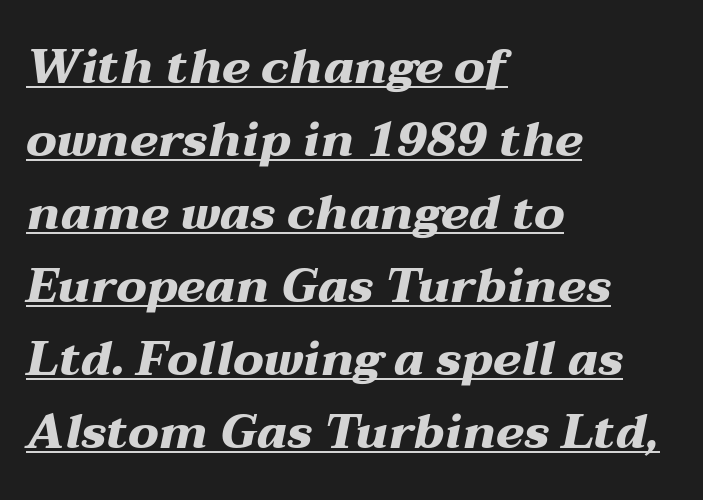
The image shows 48 px heavy, wide type, italic (leaning right); set left-aligned, normal line spacing (1.52x), normal letter spacing, underlined; medium stroke contrast and a medium x-height.
